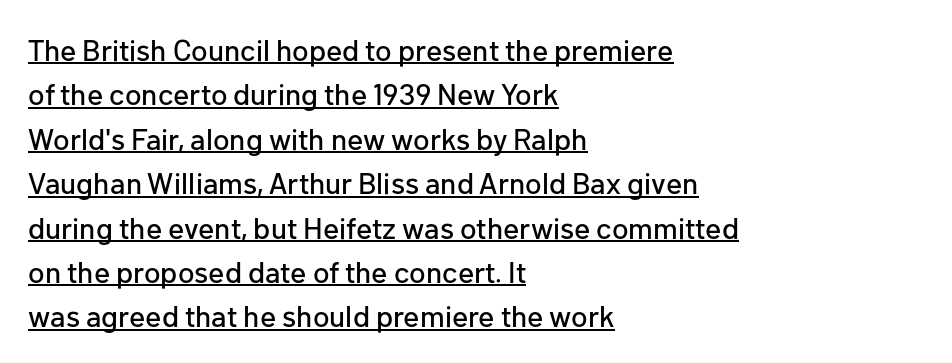
Q: Is the text italic (slanted)? A: No, it is upright.
Q: Is the typeface a serif or a sans-serif typeface? A: Sans-serif.
Q: Is the text underlined? A: Yes.
Q: How is the paragraph aligned? A: Left-aligned.
Q: Is the spacing between letters normal or unusually wide? A: Normal.
Q: Is the spacing between lines tight, normal or loose? A: Normal.
Q: Width (condensed, normal, or wide)? A: Normal.
Q: Stroke contrast? A: Low.
Q: x-height? A: Medium.
Q: Monospaced? A: No.
